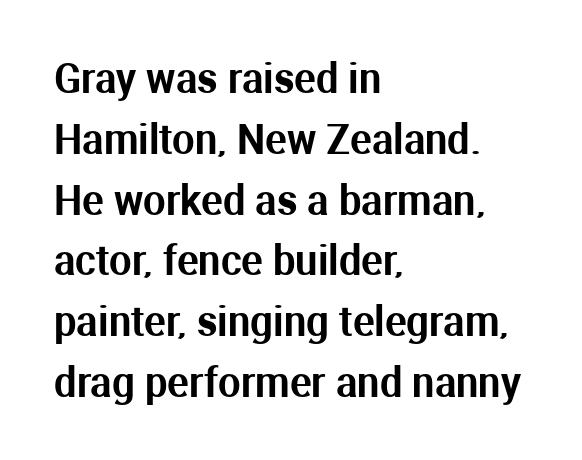
Q: Is the text italic (slanted)? A: No, it is upright.
Q: Is the typeface a serif or a sans-serif typeface? A: Sans-serif.
Q: Is the text underlined? A: No.
Q: How is the paragraph aligned? A: Left-aligned.
Q: Is the spacing between letters normal or unusually wide? A: Normal.
Q: Is the spacing between lines tight, normal or loose? A: Normal.
Q: Width (condensed, normal, or wide)? A: Normal.
Q: Stroke contrast? A: Medium.
Q: x-height? A: Medium.
Q: Monospaced? A: No.
